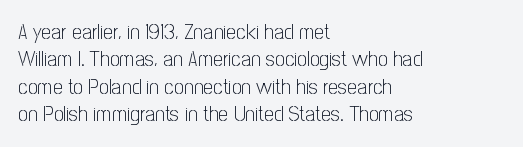
Q: Is the text bold? A: No.
Q: Is the text italic (slanted)? A: No, it is upright.
Q: Is the text underlined? A: No.
Q: How is the paragraph aligned? A: Left-aligned.
Q: Is the spacing between letters normal or unusually wide? A: Normal.
Q: Is the spacing between lines tight, normal or loose? A: Normal.
